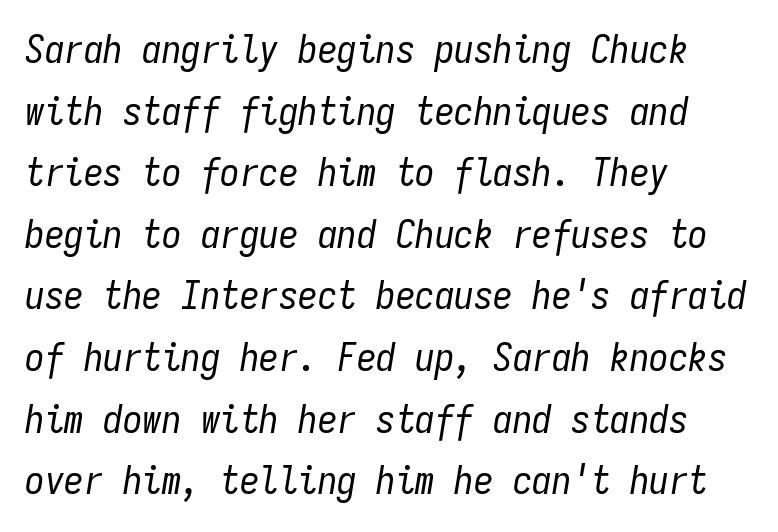
{"italic": "yes", "lean": "right", "slant_degrees": 9, "bold": "no", "weight": "regular", "width": "condensed", "stroke_contrast": "low", "x_height": "medium", "monospaced": "yes", "underline": "no", "align": "left", "line_spacing": "normal", "line_spacing_ratio": 1.58, "letter_spacing": "normal", "letter_spacing_em": 0.0, "glyph_px": 39}
